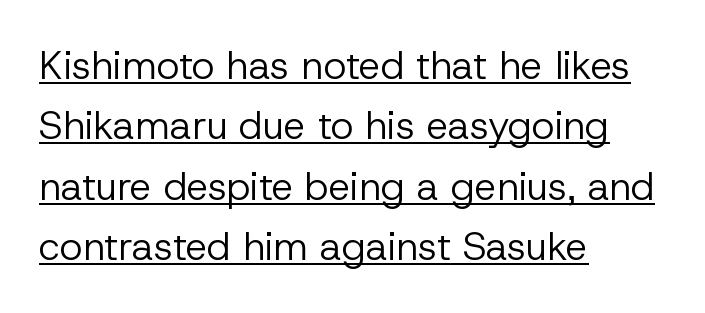
The image shows 39 px regular-weight sans-serif type, upright; set left-aligned, normal line spacing (1.55x), normal letter spacing, underlined; low stroke contrast and a medium x-height.
